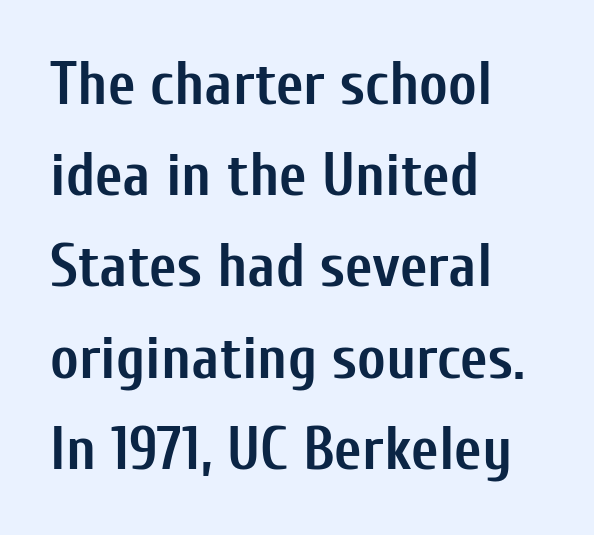
{"serif": "no", "italic": "no", "bold": "yes", "weight": "semibold", "width": "condensed", "stroke_contrast": "low", "x_height": "medium", "monospaced": "no", "underline": "no", "align": "left", "line_spacing": "normal", "line_spacing_ratio": 1.52, "letter_spacing": "normal", "letter_spacing_em": 0.0, "glyph_px": 60}
